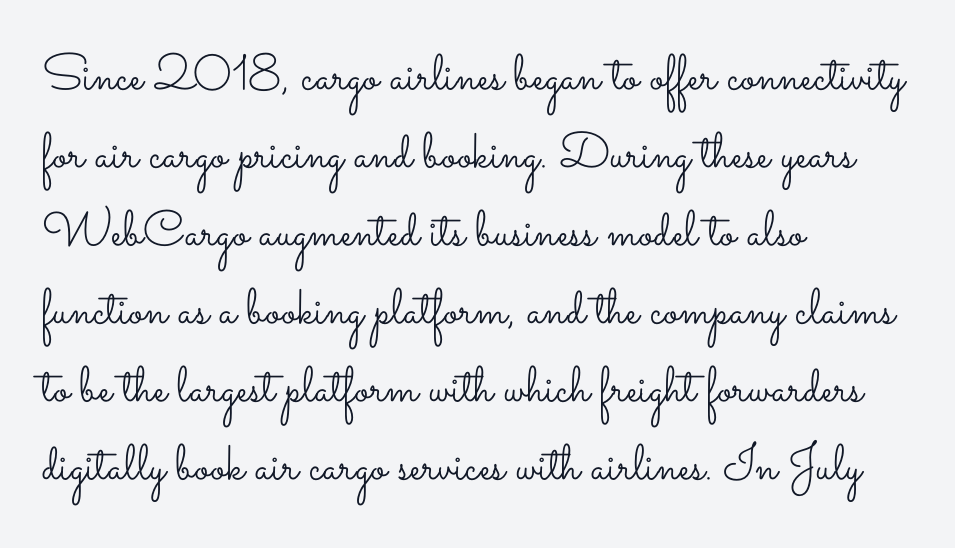
Glance below the letters and you will spot only blank space. Honestly, the letter spacing is just normal — you wouldn't notice it. Each stroke keeps to a modest, everyday thickness or less. This sample is left-justified, so line endings fall wherever the words run out.
